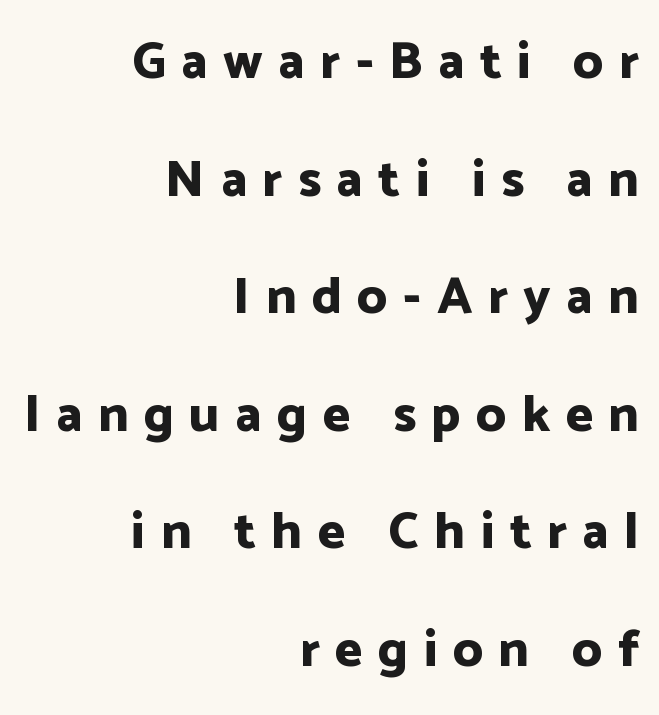
Q: Is the text bold? A: Yes.
Q: Is the text italic (slanted)? A: No, it is upright.
Q: Is the typeface a serif or a sans-serif typeface? A: Sans-serif.
Q: Is the text underlined? A: No.
Q: How is the paragraph aligned? A: Right-aligned.
Q: Is the spacing between letters normal or unusually wide? A: Unusually wide.
Q: Is the spacing between lines tight, normal or loose? A: Loose.
Q: Width (condensed, normal, or wide)? A: Normal.
Q: Stroke contrast? A: Low.
Q: x-height? A: Medium.
Q: Monospaced? A: No.
